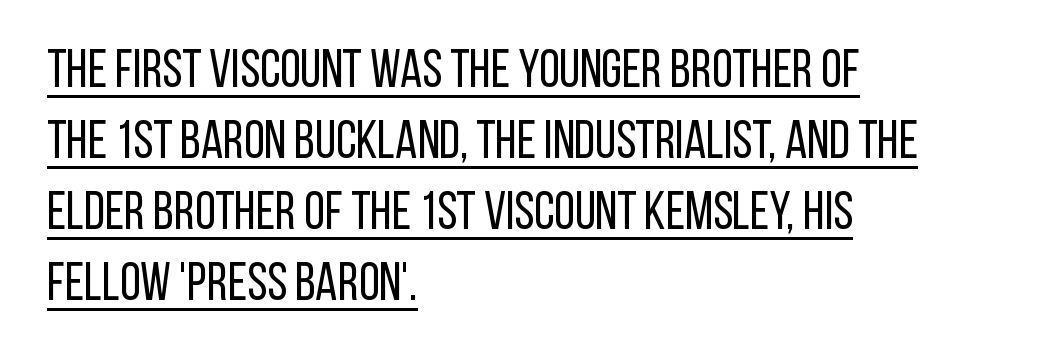
Q: Is the text bold? A: No.
Q: Is the text italic (slanted)? A: No, it is upright.
Q: Is the typeface a serif or a sans-serif typeface? A: Sans-serif.
Q: Is the text underlined? A: Yes.
Q: How is the paragraph aligned? A: Left-aligned.
Q: Is the spacing between letters normal or unusually wide? A: Normal.
Q: Is the spacing between lines tight, normal or loose? A: Normal.
Q: Width (condensed, normal, or wide)? A: Condensed.
Q: Stroke contrast? A: Low.
Q: x-height? A: Large.
Q: Monospaced? A: No.
